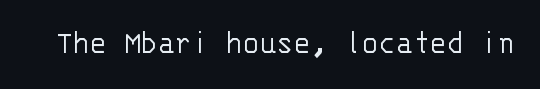
The rendering uses typewriter-style spacing with identical character cells. The type family on display is of the sans-serif kind. The words here are not underlined. This is not heavy type; no bold has been used.
